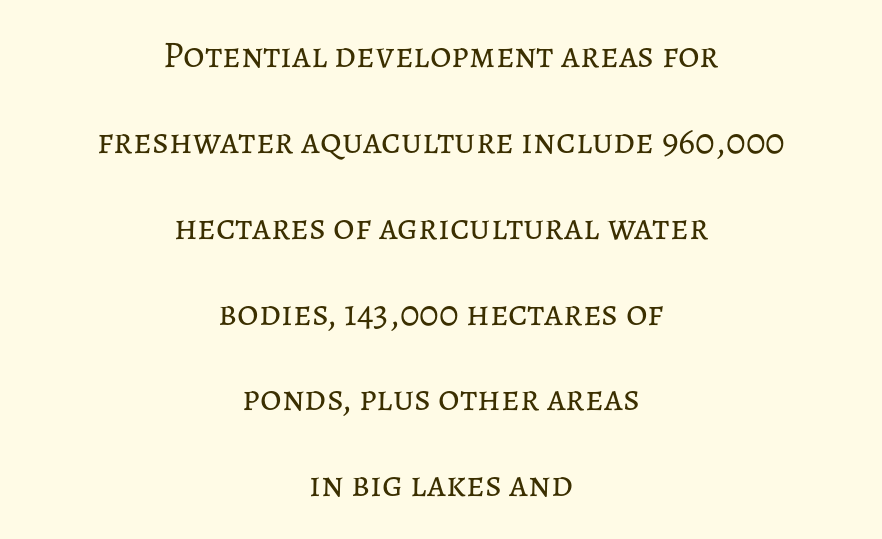
{"italic": "no", "bold": "no", "weight": "regular", "width": "normal", "stroke_contrast": "low", "x_height": "medium", "monospaced": "no", "underline": "no", "align": "center", "line_spacing": "loose", "line_spacing_ratio": 2.32, "letter_spacing": "normal", "letter_spacing_em": 0.0, "glyph_px": 37}
